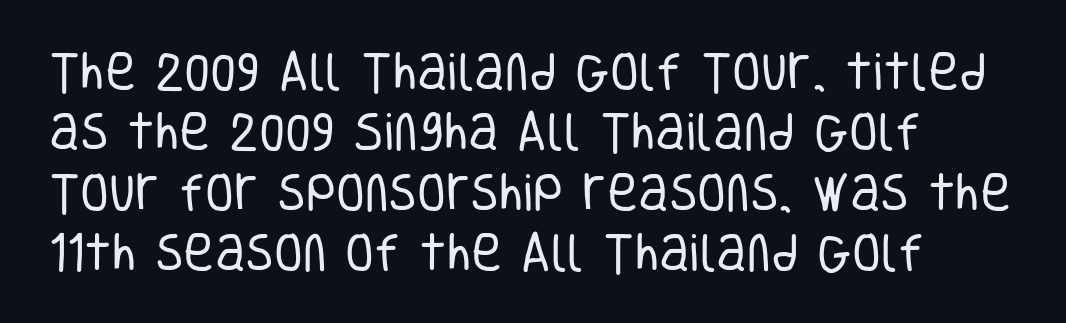
{"serif": "no", "italic": "no", "bold": "no", "weight": "regular", "width": "condensed", "stroke_contrast": "low", "x_height": "large", "monospaced": "no", "underline": "no", "line_spacing": "normal", "line_spacing_ratio": 1.44, "letter_spacing": "normal", "letter_spacing_em": 0.0, "glyph_px": 42}
